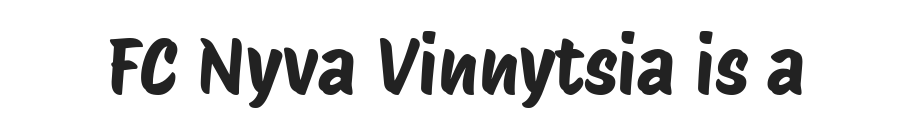
Q: Is the typeface a serif or a sans-serif typeface? A: Sans-serif.
Q: Is the text underlined? A: No.
Q: Is the spacing between letters normal or unusually wide? A: Normal.
Q: Width (condensed, normal, or wide)? A: Condensed.
Q: Stroke contrast? A: Low.
Q: x-height? A: Large.
Q: Monospaced? A: No.
